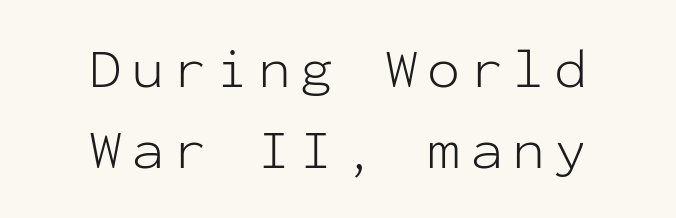
The image shows 55 px light sans-serif type, upright, monospaced; set centered, normal line spacing (1.47x), not underlined; low stroke contrast and a medium x-height.
